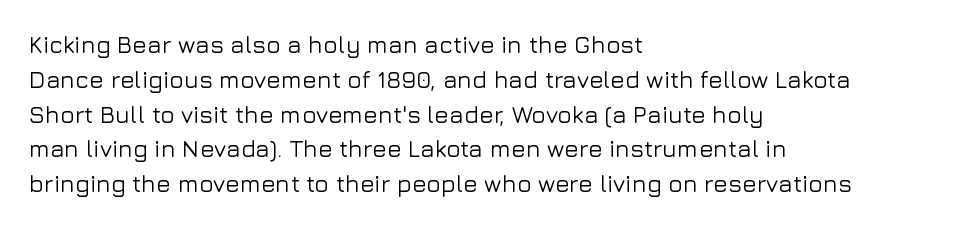
{"italic": "no", "underline": "no", "align": "left", "line_spacing": "normal", "line_spacing_ratio": 1.45, "letter_spacing": "normal", "letter_spacing_em": 0.0, "glyph_px": 24}
